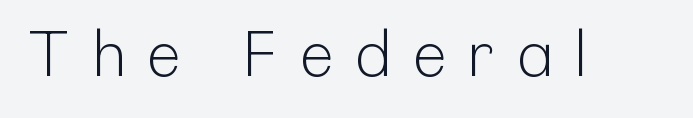
Q: Is the text bold? A: No.
Q: Is the text italic (slanted)? A: No, it is upright.
Q: Is the typeface a serif or a sans-serif typeface? A: Sans-serif.
Q: Is the text underlined? A: No.
Q: Is the spacing between letters normal or unusually wide? A: Unusually wide.
Q: Width (condensed, normal, or wide)? A: Condensed.
Q: Stroke contrast? A: Low.
Q: x-height? A: Medium.
Q: Monospaced? A: No.
